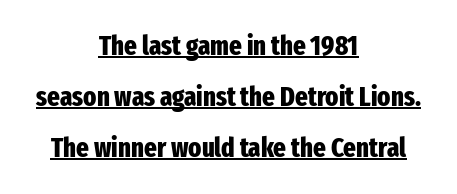
The image shows 27 px bold type, upright; set centered, line spacing 1.88x, normal letter spacing, underlined.
